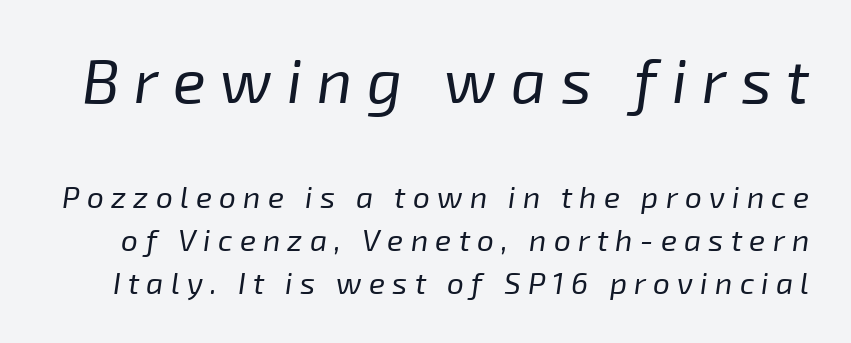
Q: Is the text bold? A: No.
Q: Is the text italic (slanted)? A: Yes, it leans right by about 8 degrees.
Q: Is the text underlined? A: No.
Q: Is the spacing between letters normal or unusually wide? A: Unusually wide.
Q: Is the spacing between lines tight, normal or loose? A: Normal.
Q: Which block of text is set in a larger size, the first (top) or the second (bottom)? A: The first (top) one.
Q: Width (condensed, normal, or wide)? A: Normal.
Q: Stroke contrast? A: Low.
Q: x-height? A: Medium.
Q: Monospaced? A: No.
